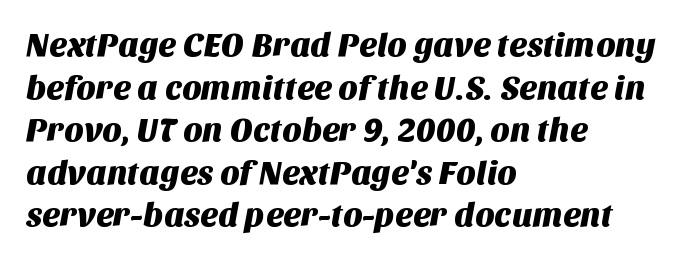
Q: Is the typeface a serif or a sans-serif typeface? A: Sans-serif.
Q: Is the text underlined? A: No.
Q: How is the paragraph aligned? A: Left-aligned.
Q: Is the spacing between letters normal or unusually wide? A: Normal.
Q: Is the spacing between lines tight, normal or loose? A: Normal.
Q: Width (condensed, normal, or wide)? A: Normal.
Q: Stroke contrast? A: Medium.
Q: x-height? A: Large.
Q: Monospaced? A: No.
